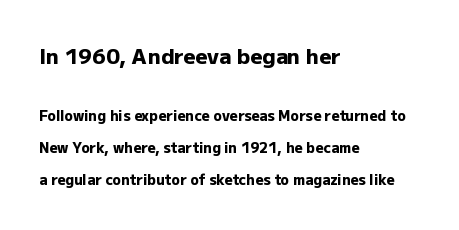
Q: Is the text bold? A: Yes.
Q: Is the text italic (slanted)? A: No, it is upright.
Q: Is the text underlined? A: No.
Q: How is the paragraph aligned? A: Left-aligned.
Q: Is the spacing between letters normal or unusually wide? A: Normal.
Q: Is the spacing between lines tight, normal or loose? A: Loose.
Q: Which block of text is set in a larger size, the first (top) or the second (bottom)? A: The first (top) one.
